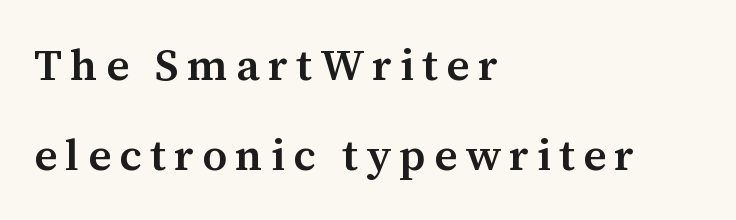
Firm but not heavy-handed strokes: this text is semibold. Old-style or modern, the face here clearly has serifs. The specimen reads as upright at a glance. Each line starts at the same left margin while the right side varies.
